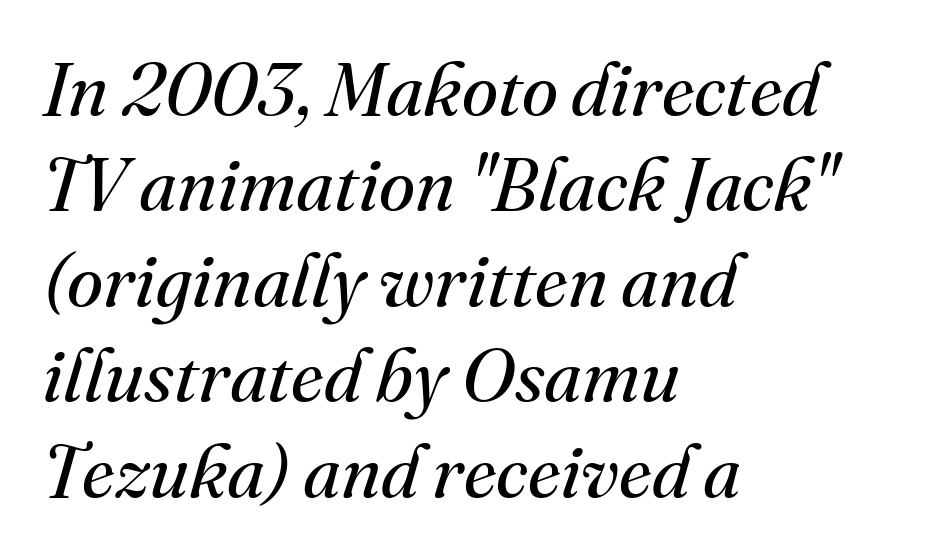
Q: Is the text bold? A: No.
Q: Is the text italic (slanted)? A: Yes, it leans right by about 16 degrees.
Q: Is the typeface a serif or a sans-serif typeface? A: Serif.
Q: Is the text underlined? A: No.
Q: How is the paragraph aligned? A: Left-aligned.
Q: Is the spacing between letters normal or unusually wide? A: Normal.
Q: Is the spacing between lines tight, normal or loose? A: Normal.
Q: Width (condensed, normal, or wide)? A: Normal.
Q: Stroke contrast? A: Medium.
Q: x-height? A: Small.
Q: Monospaced? A: No.
